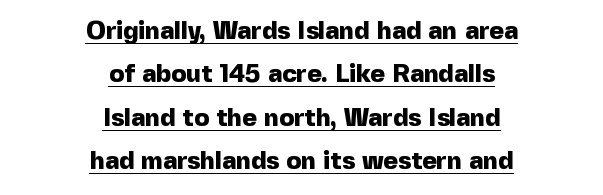
{"italic": "no", "bold": "yes", "underline": "yes", "align": "center", "line_spacing_ratio": 1.74, "letter_spacing": "normal", "letter_spacing_em": 0.0, "glyph_px": 25}
